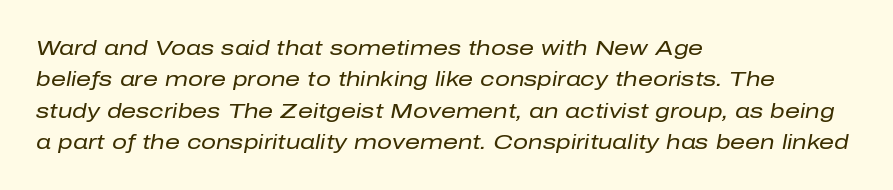
The image shows 21 px text type, italic (leaning right); set left-aligned, normal line spacing (1.49x), normal letter spacing, not underlined.
